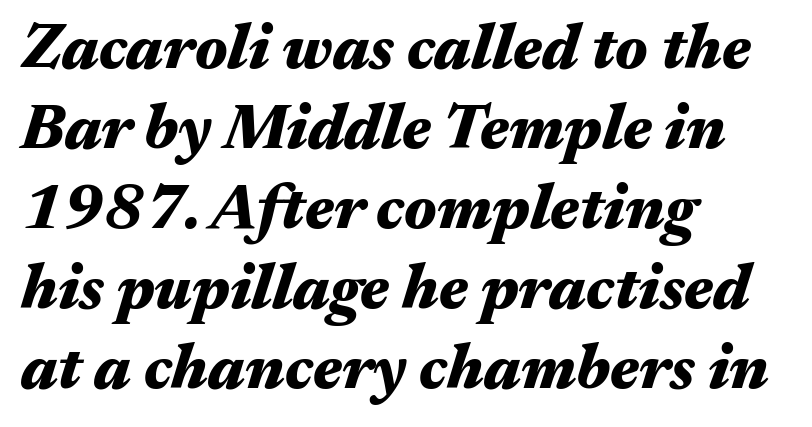
The image shows 63 px heavy, wide type, italic (leaning right); set left-aligned, normal line spacing (1.27x), normal letter spacing, not underlined; medium stroke contrast and a medium x-height.
